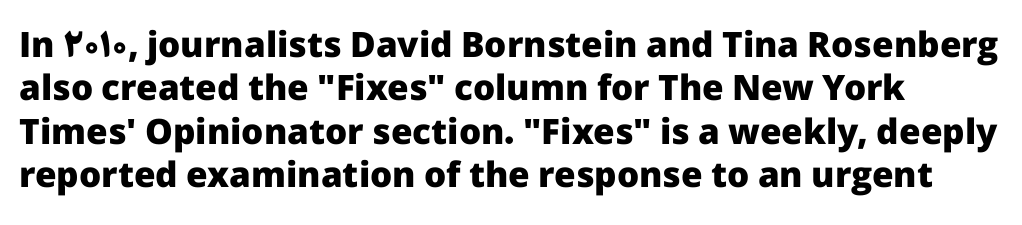
{"serif": "no", "italic": "no", "bold": "yes", "weight": "heavy", "width": "normal", "stroke_contrast": "low", "x_height": "medium", "monospaced": "no", "underline": "no", "line_spacing_ratio": 1.24, "letter_spacing": "normal", "letter_spacing_em": 0.0, "glyph_px": 35}
